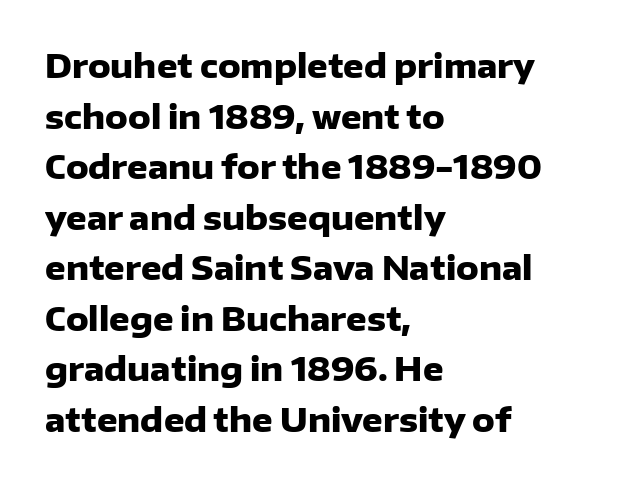
The image shows 32 px heavy sans-serif type, upright; set left-aligned, normal line spacing (1.58x), normal letter spacing, not underlined; low stroke contrast and a medium x-height.
